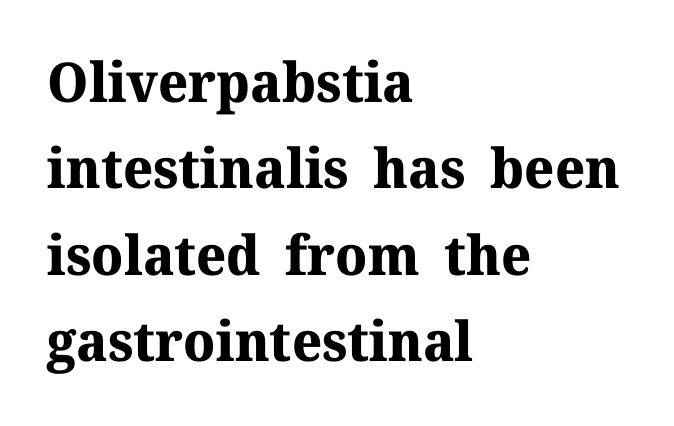
Q: Is the text bold? A: Yes.
Q: Is the text italic (slanted)? A: No, it is upright.
Q: Is the typeface a serif or a sans-serif typeface? A: Serif.
Q: Is the text underlined? A: No.
Q: How is the paragraph aligned? A: Left-aligned.
Q: Is the spacing between letters normal or unusually wide? A: Normal.
Q: Is the spacing between lines tight, normal or loose? A: Normal.
Q: Width (condensed, normal, or wide)? A: Normal.
Q: Stroke contrast? A: Medium.
Q: x-height? A: Medium.
Q: Monospaced? A: No.
